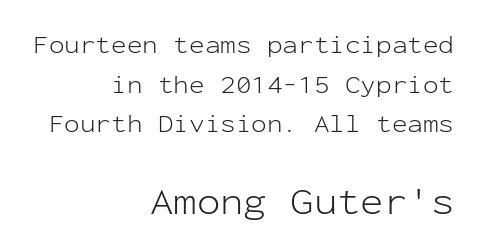
Q: Is the text bold? A: No.
Q: Is the text italic (slanted)? A: No, it is upright.
Q: Is the typeface a serif or a sans-serif typeface? A: Sans-serif.
Q: Is the text underlined? A: No.
Q: How is the paragraph aligned? A: Right-aligned.
Q: Is the spacing between letters normal or unusually wide? A: Normal.
Q: Is the spacing between lines tight, normal or loose? A: Normal.
Q: Which block of text is set in a larger size, the first (top) or the second (bottom)? A: The second (bottom) one.
Q: Width (condensed, normal, or wide)? A: Normal.
Q: Stroke contrast? A: Low.
Q: x-height? A: Medium.
Q: Monospaced? A: Yes.
